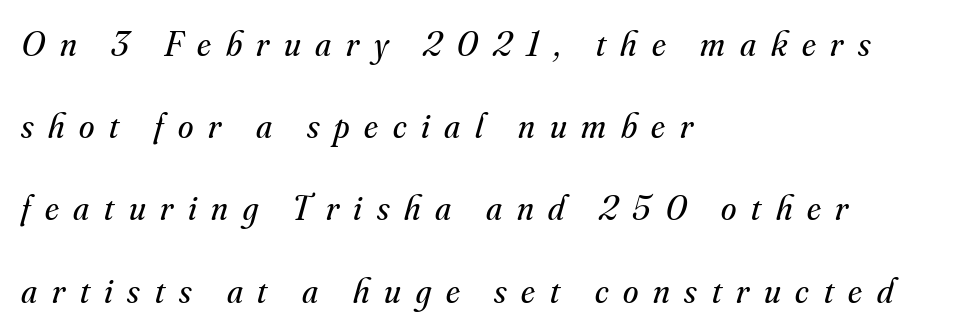
The image shows 35 px regular-weight serif type, italic (leaning right); set left-aligned, loose line spacing (2.35x), unusually wide letter spacing (+0.42 em), not underlined; medium stroke contrast and a small x-height.
